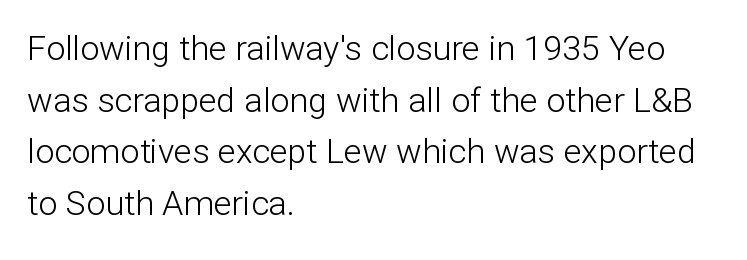
The letters sit at their default tracking, neither squeezed nor spread. The letters carry no serifs — their stems end cleanly without finishing strokes. These lines are rendered in a variable-pitch font. Compared with typical paragraphs, the rows here are spaced about the same.
